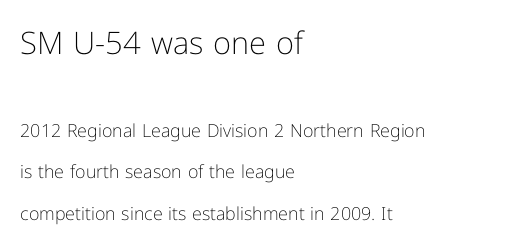
A typesetter would call this leading open, well beyond the default. Letters have the restrained weight of plain body copy at most. Does the lettering tilt? It doesn't — this is upright. No extra tracking has been applied to these lines.
